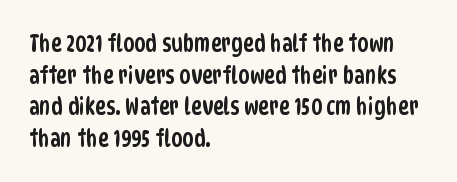
Q: Is the text underlined? A: No.
Q: How is the paragraph aligned? A: Left-aligned.
Q: Is the spacing between letters normal or unusually wide? A: Normal.
Q: Is the spacing between lines tight, normal or loose? A: Normal.
